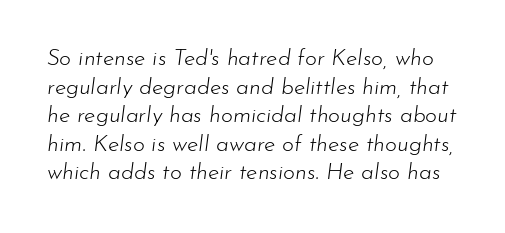
The image shows 23 px text type, italic (leaning right); set line spacing 1.24x, normal letter spacing, not underlined.
